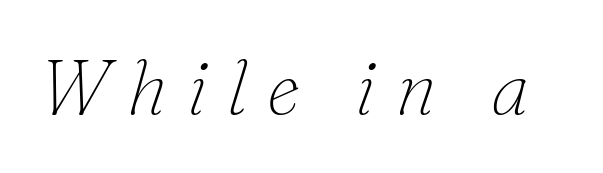
{"serif": "yes", "italic": "yes", "lean": "right", "slant_degrees": 16, "bold": "no", "weight": "thin", "width": "normal", "stroke_contrast": "low", "x_height": "small", "monospaced": "no", "underline": "no", "letter_spacing": "wide", "letter_spacing_em": 0.25, "glyph_px": 76}
